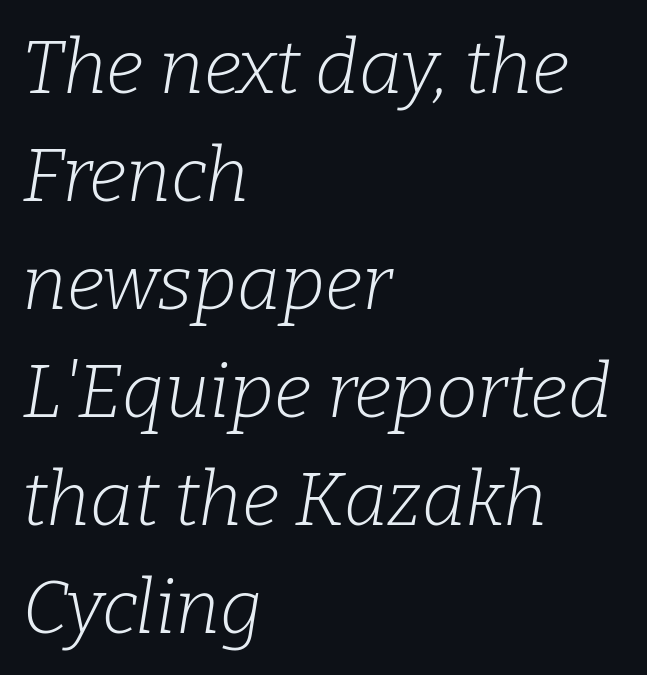
Q: Is the text bold? A: No.
Q: Is the text italic (slanted)? A: Yes, it leans right by about 9 degrees.
Q: Is the typeface a serif or a sans-serif typeface? A: Serif.
Q: Is the text underlined? A: No.
Q: How is the paragraph aligned? A: Left-aligned.
Q: Is the spacing between letters normal or unusually wide? A: Normal.
Q: Is the spacing between lines tight, normal or loose? A: Normal.
Q: Width (condensed, normal, or wide)? A: Normal.
Q: Stroke contrast? A: Low.
Q: x-height? A: Medium.
Q: Monospaced? A: No.
